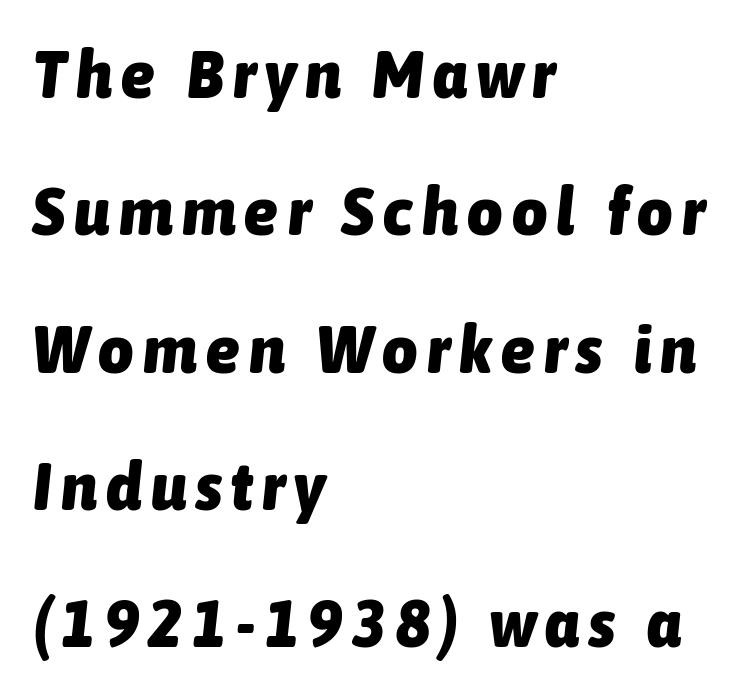
Q: Is the text bold? A: Yes.
Q: Is the text italic (slanted)? A: Yes, it leans right by about 6 degrees.
Q: Is the text underlined? A: No.
Q: How is the paragraph aligned? A: Left-aligned.
Q: Is the spacing between lines tight, normal or loose? A: Loose.
Q: Width (condensed, normal, or wide)? A: Condensed.
Q: Stroke contrast? A: Low.
Q: x-height? A: Medium.
Q: Monospaced? A: No.
